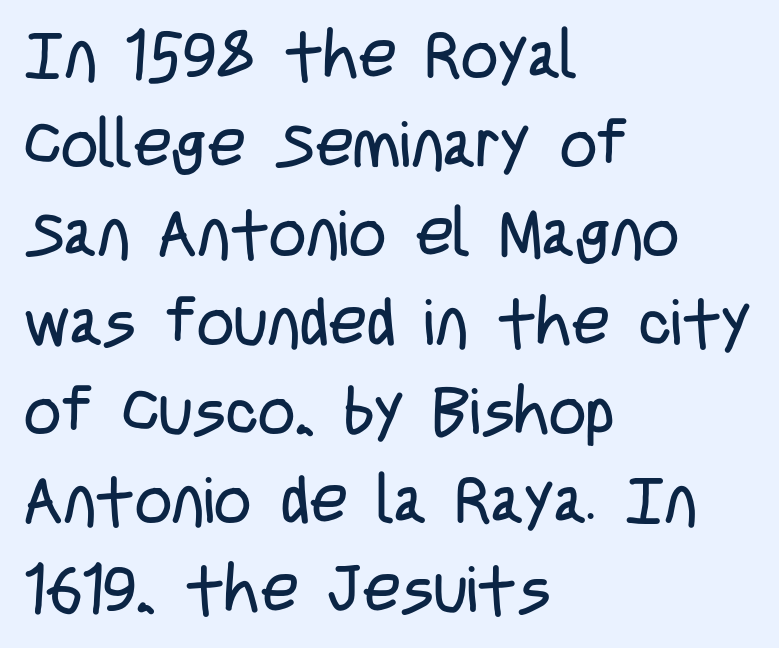
Q: Is the text bold? A: No.
Q: Is the text italic (slanted)? A: No, it is upright.
Q: Is the typeface a serif or a sans-serif typeface? A: Sans-serif.
Q: Is the text underlined? A: No.
Q: How is the paragraph aligned? A: Left-aligned.
Q: Is the spacing between letters normal or unusually wide? A: Normal.
Q: Is the spacing between lines tight, normal or loose? A: Normal.
Q: Width (condensed, normal, or wide)? A: Condensed.
Q: Stroke contrast? A: Low.
Q: x-height? A: Large.
Q: Monospaced? A: No.
